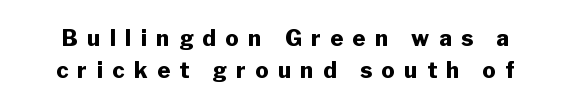
{"italic": "no", "bold": "yes", "underline": "no", "line_spacing": "normal", "line_spacing_ratio": 1.45, "letter_spacing": "wide", "letter_spacing_em": 0.43, "glyph_px": 22}
